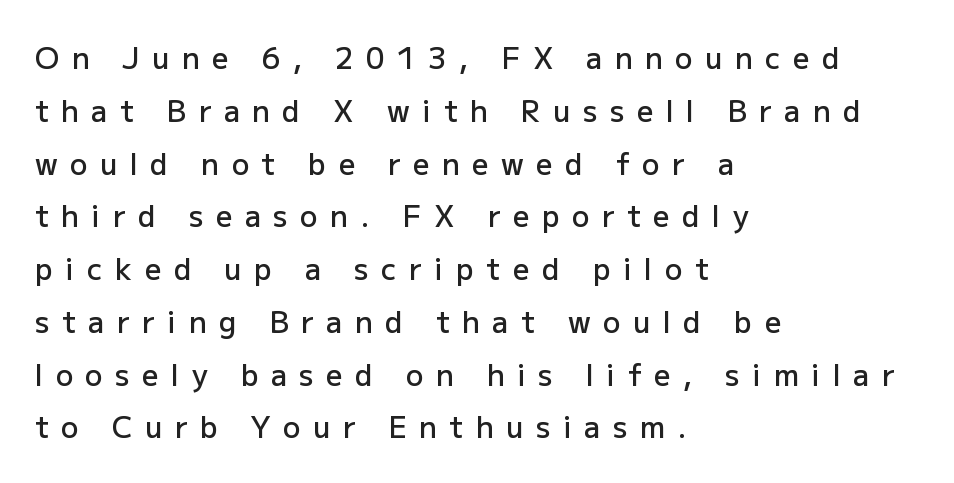
Q: Is the text bold? A: Semi-bold.
Q: Is the text italic (slanted)? A: No, it is upright.
Q: Is the typeface a serif or a sans-serif typeface? A: Sans-serif.
Q: Is the text underlined? A: No.
Q: How is the paragraph aligned? A: Left-aligned.
Q: Is the spacing between letters normal or unusually wide? A: Unusually wide.
Q: Width (condensed, normal, or wide)? A: Normal.
Q: Stroke contrast? A: Low.
Q: x-height? A: Medium.
Q: Monospaced? A: No.
